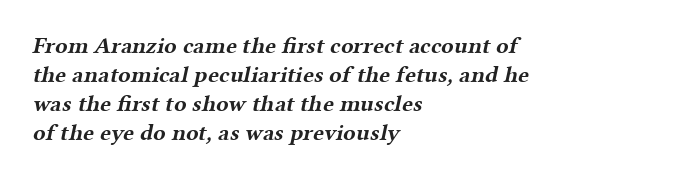
Descenders hang freely into open space. This block has exactly the height ordinary leading produces. Students, note that the glyphs here touch the page at normal intervals. I'd describe the lettering as bold — thick and assertive.
